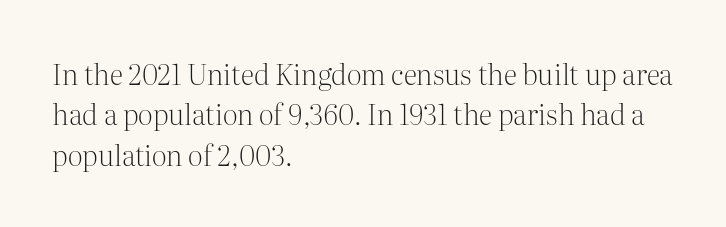
{"serif": "yes", "italic": "no", "bold": "no", "weight": "light", "width": "normal", "stroke_contrast": "medium", "x_height": "medium", "monospaced": "no", "underline": "no", "align": "left", "line_spacing": "normal", "line_spacing_ratio": 1.44, "letter_spacing": "normal", "letter_spacing_em": 0.0, "glyph_px": 28}
